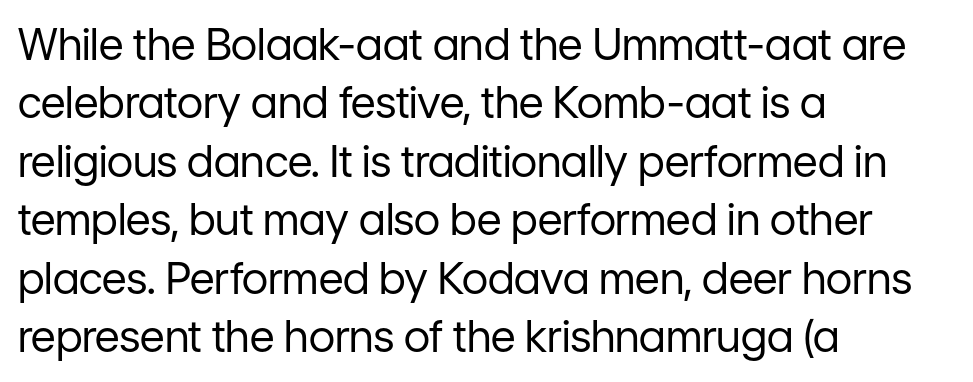
The image shows 43 px regular-weight sans-serif type, upright; set left-aligned, normal line spacing (1.36x), normal letter spacing, not underlined; low stroke contrast and a medium x-height.
